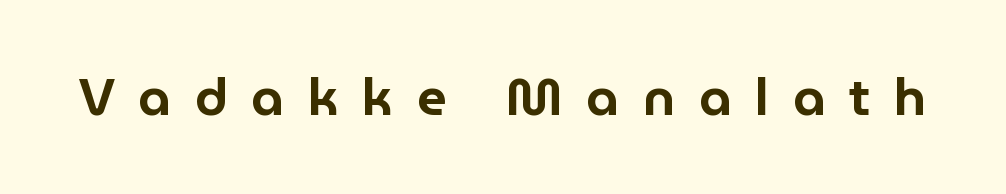
This sample uses a sans-serif face. Character widths vary here, with narrow letters taking less room than wide ones. Nobody drew a line under any word here. The type sits square on the baseline with zero lean. Words appear elongated and porous because spacing is wide.
